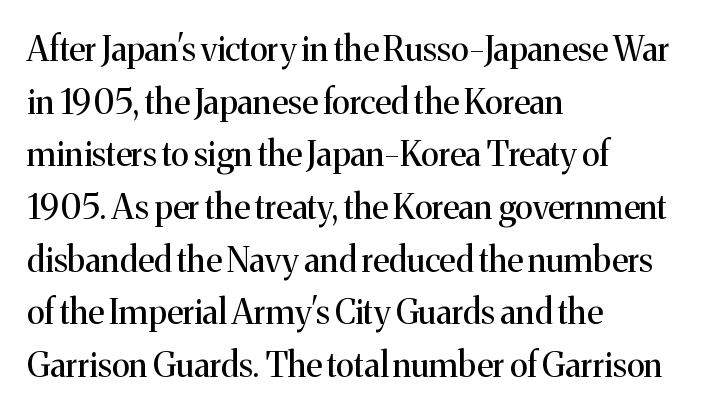
{"serif": "yes", "italic": "no", "bold": "no", "weight": "regular", "width": "normal", "stroke_contrast": "medium", "x_height": "medium", "monospaced": "no", "underline": "no", "align": "left", "line_spacing": "normal", "line_spacing_ratio": 1.55, "letter_spacing": "normal", "letter_spacing_em": 0.0, "glyph_px": 34}
